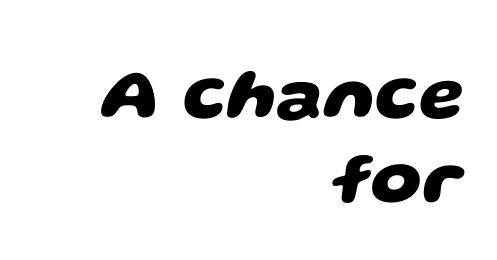
Q: Is the text bold? A: Yes.
Q: Is the typeface a serif or a sans-serif typeface? A: Sans-serif.
Q: Is the text underlined? A: No.
Q: How is the paragraph aligned? A: Right-aligned.
Q: Is the spacing between letters normal or unusually wide? A: Normal.
Q: Width (condensed, normal, or wide)? A: Wide.
Q: Stroke contrast? A: Low.
Q: x-height? A: Large.
Q: Monospaced? A: No.
